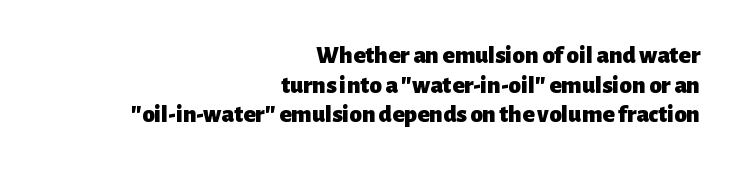
The image shows 25 px bold type, upright; set right-aligned, line spacing 1.19x, normal letter spacing, not underlined.
